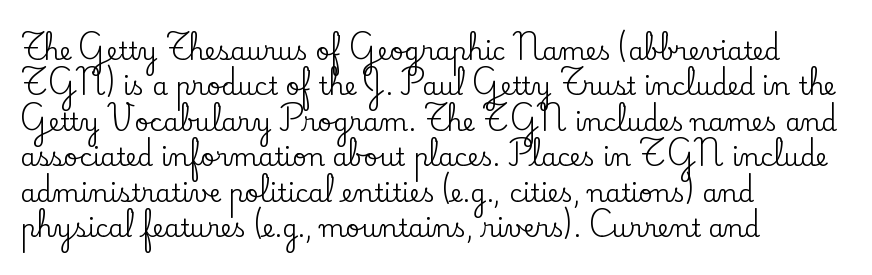
Q: Is the text italic (slanted)? A: No, it is upright.
Q: Is the text underlined? A: No.
Q: How is the paragraph aligned? A: Left-aligned.
Q: Is the spacing between letters normal or unusually wide? A: Normal.
Q: Is the spacing between lines tight, normal or loose? A: Normal.
